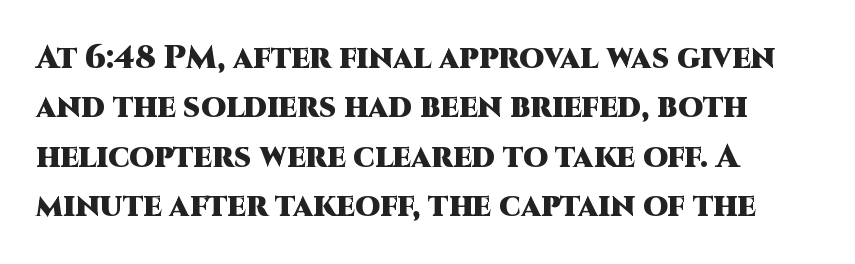
{"serif": "no", "italic": "no", "bold": "yes", "weight": "heavy", "width": "normal", "stroke_contrast": "high", "x_height": "large", "monospaced": "no", "underline": "no", "align": "left", "line_spacing": "normal", "line_spacing_ratio": 1.54, "letter_spacing": "normal", "letter_spacing_em": 0.0, "glyph_px": 32}
